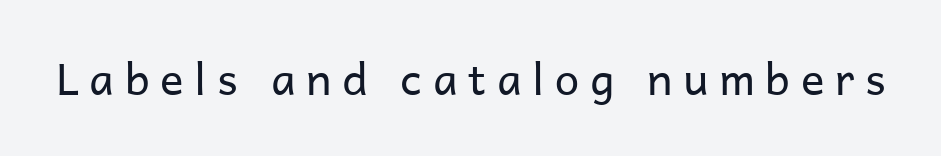
The font is comparable to plain body text, perhaps lighter. In terms of letterform style, serifs are entirely absent. The specimen reads as upright at a glance. The strip under each line holds only bare page. Is this a fixed-width face? No — the glyphs have proportional, varying widths. These lines have a slow, spaced-out rhythm from letter to letter.
